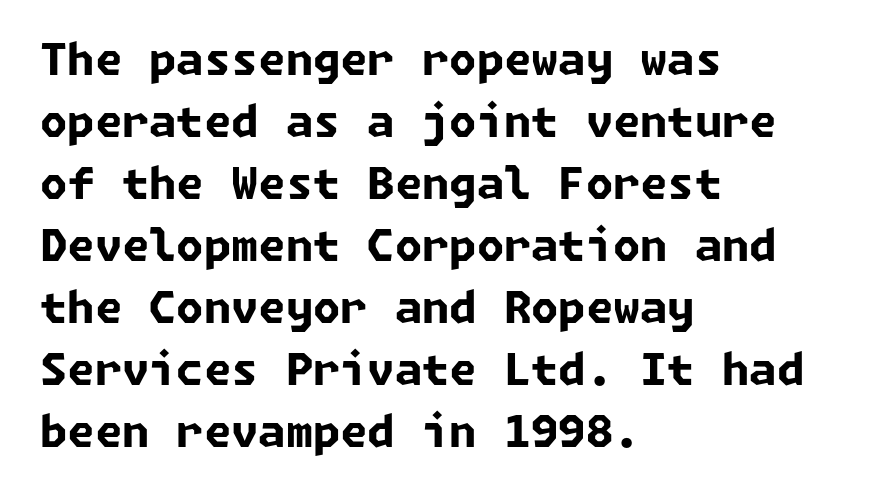
Q: Is the text bold? A: Yes.
Q: Is the typeface a serif or a sans-serif typeface? A: Sans-serif.
Q: Is the text underlined? A: No.
Q: How is the paragraph aligned? A: Left-aligned.
Q: Is the spacing between letters normal or unusually wide? A: Normal.
Q: Is the spacing between lines tight, normal or loose? A: Normal.
Q: Width (condensed, normal, or wide)? A: Normal.
Q: Stroke contrast? A: Low.
Q: x-height? A: Medium.
